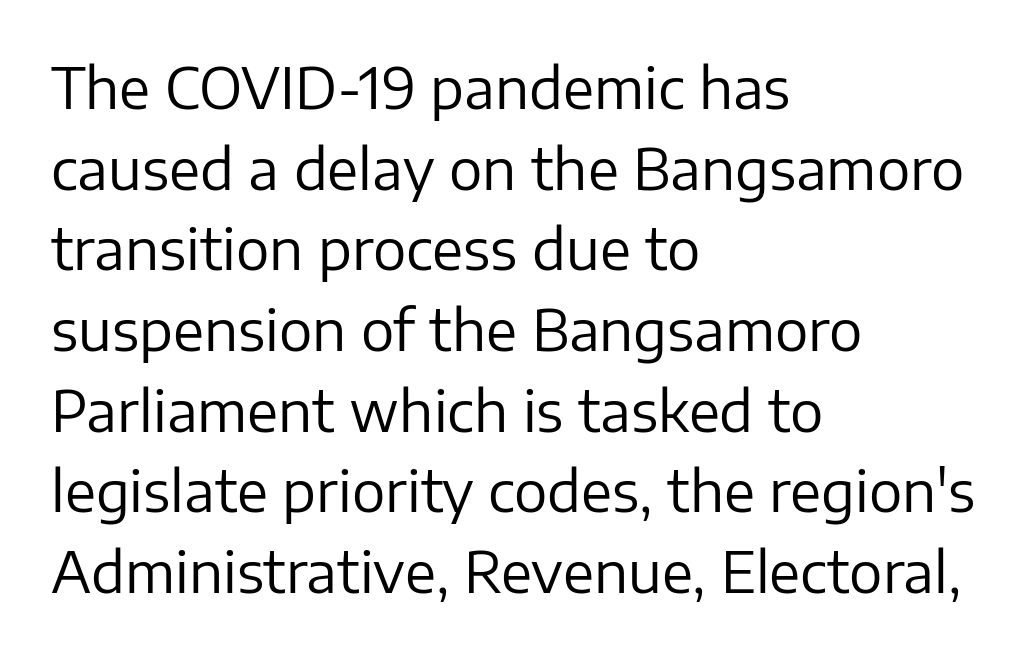
The image shows 56 px regular-weight sans-serif type, upright; set left-aligned, normal line spacing (1.44x), normal letter spacing, not underlined; low stroke contrast and a medium x-height.
